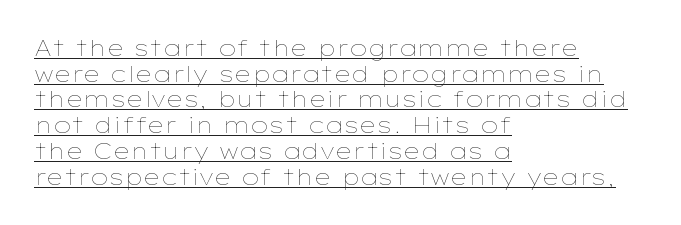
Q: Is the text bold? A: No.
Q: Is the text italic (slanted)? A: No, it is upright.
Q: Is the text underlined? A: Yes.
Q: How is the paragraph aligned? A: Left-aligned.
Q: Is the spacing between letters normal or unusually wide? A: Normal.
